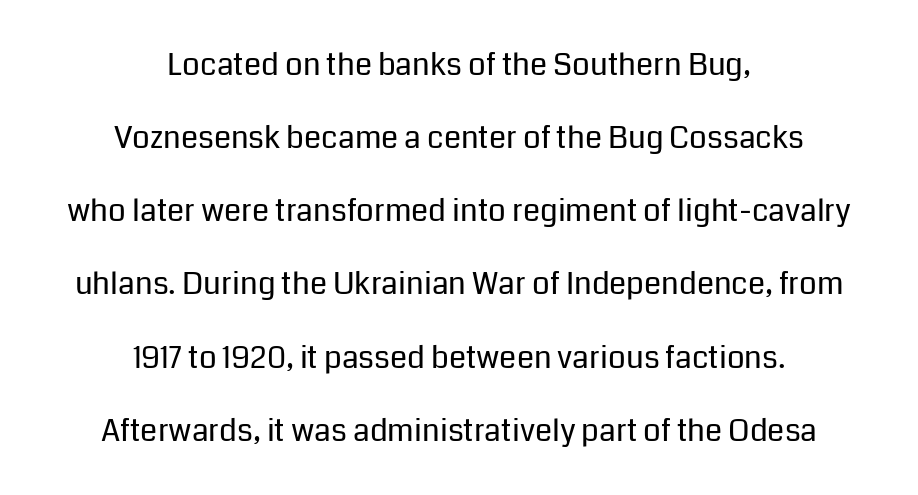
Between one letter and the next there's only the usual sliver of space. The paragraph shown floats in the horizontal middle. Is this a fixed-width face? No — the glyphs have proportional, varying widths. A light-to-regular cut is what we see here. Bare-footed words on every line. Do the letters lean? They stand straight.
